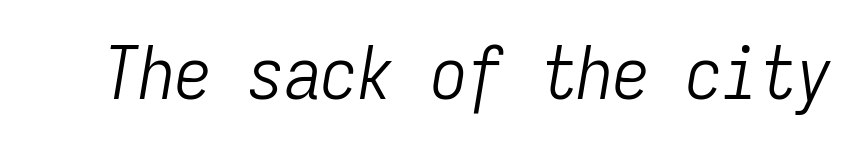
Q: Is the text bold? A: No.
Q: Is the text italic (slanted)? A: Yes, it leans right by about 9 degrees.
Q: Is the text underlined? A: No.
Q: Is the spacing between letters normal or unusually wide? A: Normal.
Q: Width (condensed, normal, or wide)? A: Condensed.
Q: Stroke contrast? A: Low.
Q: x-height? A: Medium.
Q: Monospaced? A: Yes.
